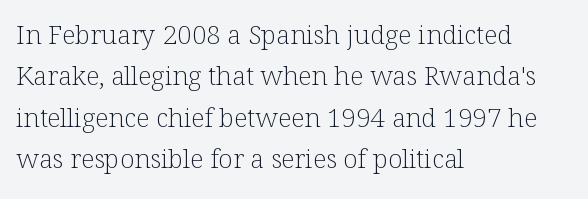
{"italic": "no", "bold": "no", "underline": "no", "align": "left", "line_spacing": "normal", "line_spacing_ratio": 1.59, "letter_spacing": "normal", "letter_spacing_em": 0.0, "glyph_px": 26}
